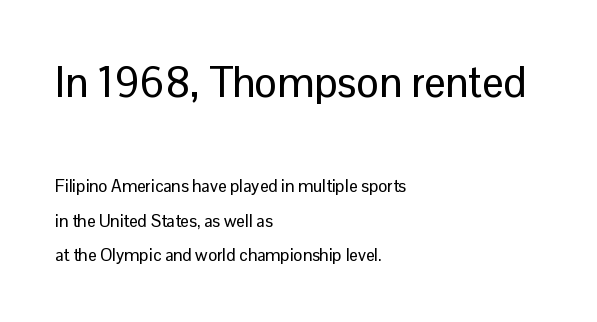
This is roman type, the default non-slanted kind. Letter spacing: default. Unmarked baselines from the first word to the last. A great deal of white space separates one row of letters from the next. You could not count columns in this text — the font is proportionally spaced.
